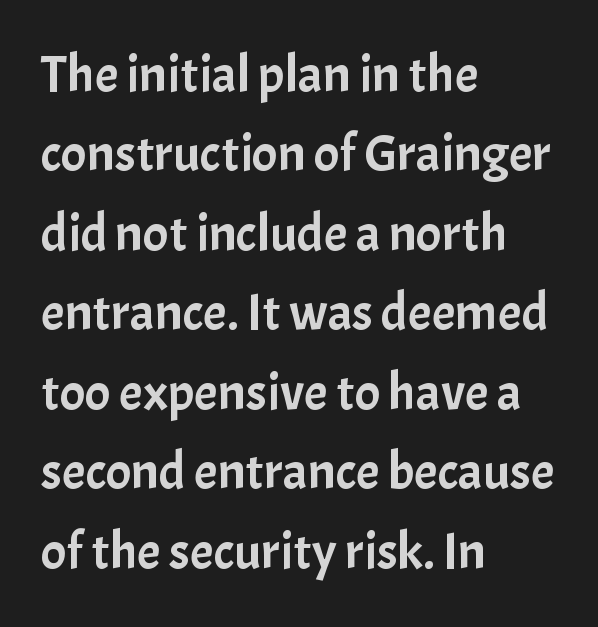
The image shows 53 px sans-serif type, upright; set left-aligned, normal line spacing (1.5x), normal letter spacing, not underlined; low stroke contrast and a medium x-height.
